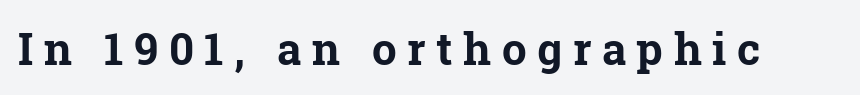
The image shows 44 px bold serif type, upright; set unusually wide letter spacing (+0.24 em), not underlined; low stroke contrast and a medium x-height.
